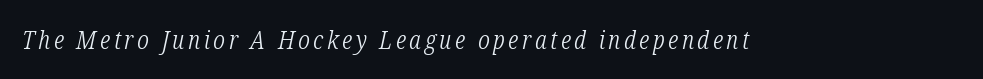
Bold? No — there's no thickening of the strokes. Check the space under the baseline: it is left empty. The font's italic variant was chosen for this text.
